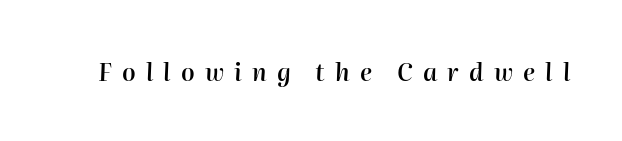
The image shows 24 px text type, italic (leaning right); set unusually wide letter spacing (+0.42 em), not underlined.
